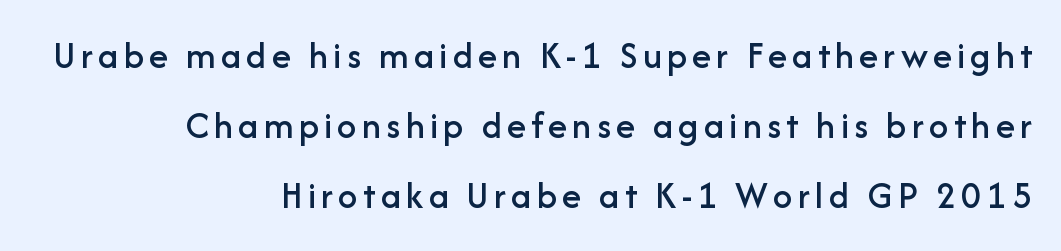
Classification — sans serif. The rendering uses natural spacing where letterforms have individual widths. Designer's note — italics off, roman on. The text block is weighted toward the right margin, trailing off unevenly leftward. A clean baseline with only descenders dipping below it.
